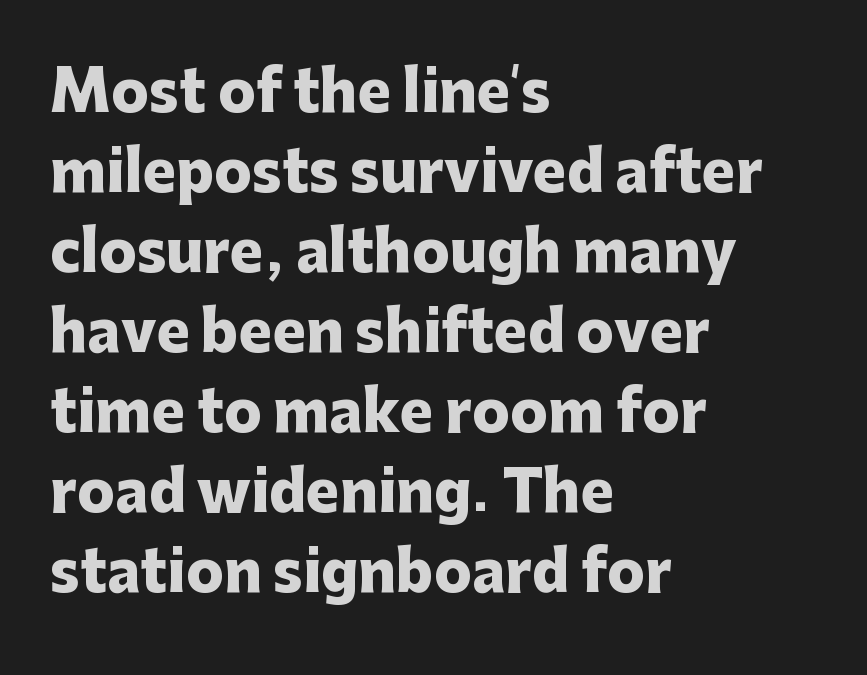
The image shows 56 px heavy sans-serif type, upright; set left-aligned, normal line spacing (1.43x), normal letter spacing, not underlined; low stroke contrast and a medium x-height.
